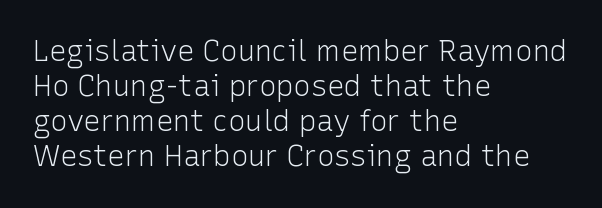
The image shows 29 px light sans-serif type, upright; set left-aligned, line spacing 1.21x, normal letter spacing, not underlined; low stroke contrast and a medium x-height.
